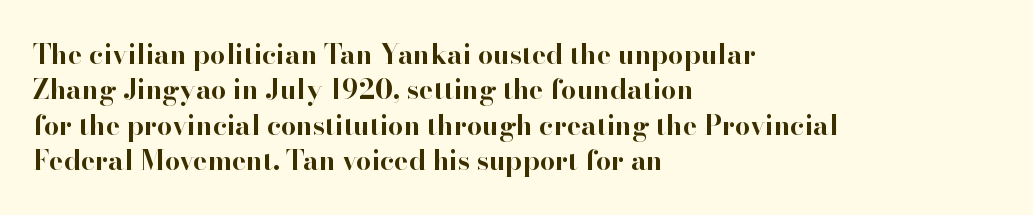
The image shows 27 px bold type, upright; set left-aligned, normal line spacing (1.31x), normal letter spacing, not underlined.
